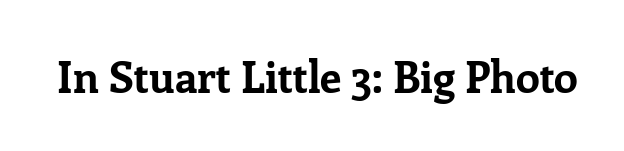
The image shows 43 px bold serif type, upright; set normal letter spacing, not underlined; low stroke contrast and a medium x-height.
